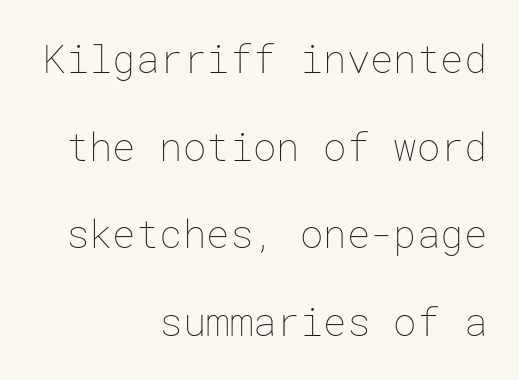
Q: Is the text bold? A: No.
Q: Is the text italic (slanted)? A: No, it is upright.
Q: Is the text underlined? A: No.
Q: How is the paragraph aligned? A: Right-aligned.
Q: Is the spacing between letters normal or unusually wide? A: Normal.
Q: Is the spacing between lines tight, normal or loose? A: Loose.
Q: Width (condensed, normal, or wide)? A: Normal.
Q: Stroke contrast? A: Low.
Q: x-height? A: Medium.
